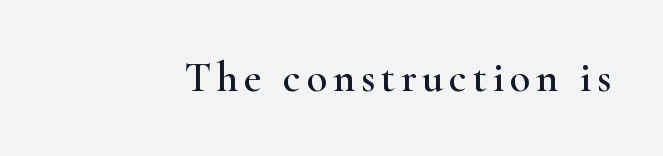
Q: Is the text italic (slanted)? A: No, it is upright.
Q: Is the typeface a serif or a sans-serif typeface? A: Serif.
Q: Is the text underlined? A: No.
Q: Width (condensed, normal, or wide)? A: Wide.
Q: Stroke contrast? A: High.
Q: x-height? A: Small.
Q: Monospaced? A: No.
